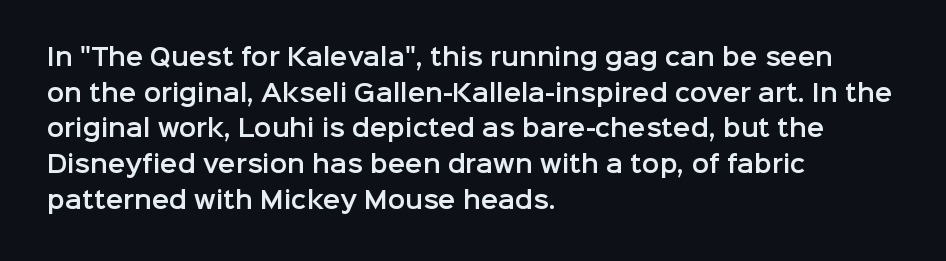
{"italic": "no", "underline": "no", "align": "left", "line_spacing": "normal", "line_spacing_ratio": 1.55, "letter_spacing": "normal", "letter_spacing_em": 0.0, "glyph_px": 23}
